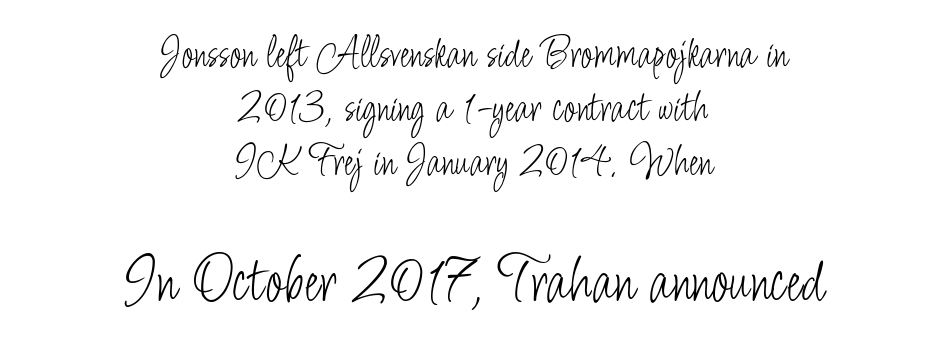
{"serif": "no", "bold": "no", "weight": "light", "width": "condensed", "stroke_contrast": "low", "x_height": "small", "monospaced": "no", "underline": "no", "align": "center", "line_spacing_ratio": 1.2, "letter_spacing": "normal", "letter_spacing_em": 0.0, "larger_block": "second", "size_ratio": 1.49, "glyph_px": 67}
